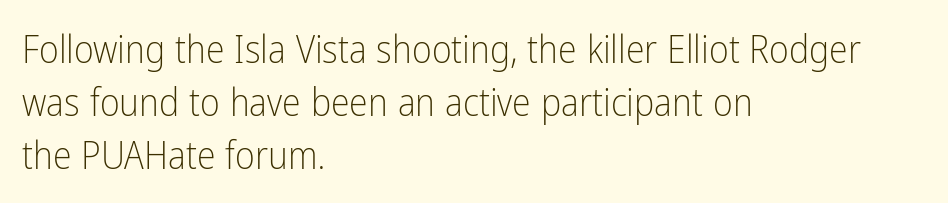
{"serif": "no", "italic": "no", "bold": "no", "weight": "light", "width": "condensed", "stroke_contrast": "low", "x_height": "medium", "monospaced": "no", "underline": "no", "align": "left", "line_spacing": "normal", "line_spacing_ratio": 1.39, "letter_spacing": "normal", "letter_spacing_em": 0.0, "glyph_px": 38}
